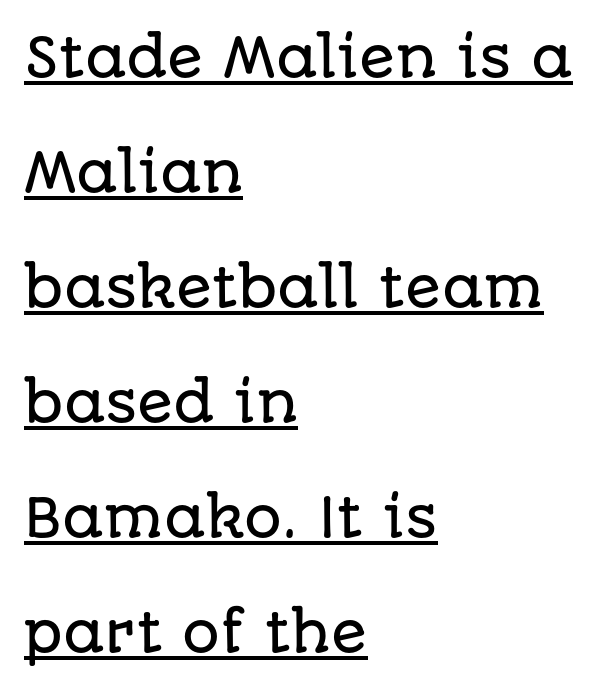
Q: Is the text italic (slanted)? A: No, it is upright.
Q: Is the typeface a serif or a sans-serif typeface? A: Sans-serif.
Q: Is the text underlined? A: Yes.
Q: How is the paragraph aligned? A: Left-aligned.
Q: Is the spacing between letters normal or unusually wide? A: Normal.
Q: Is the spacing between lines tight, normal or loose? A: Loose.
Q: Width (condensed, normal, or wide)? A: Normal.
Q: Stroke contrast? A: Low.
Q: x-height? A: Large.
Q: Monospaced? A: No.
